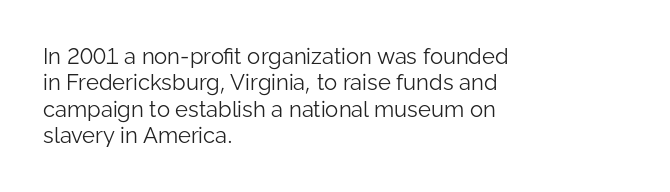
This sample uses an upright cut, with every glyph sitting square on the baseline. Underlining? Definitely not there. Heaviness? Minimal to ordinary, like unemphasized prose. Short note: letters normally spaced. Where is the straight margin? On the left.
